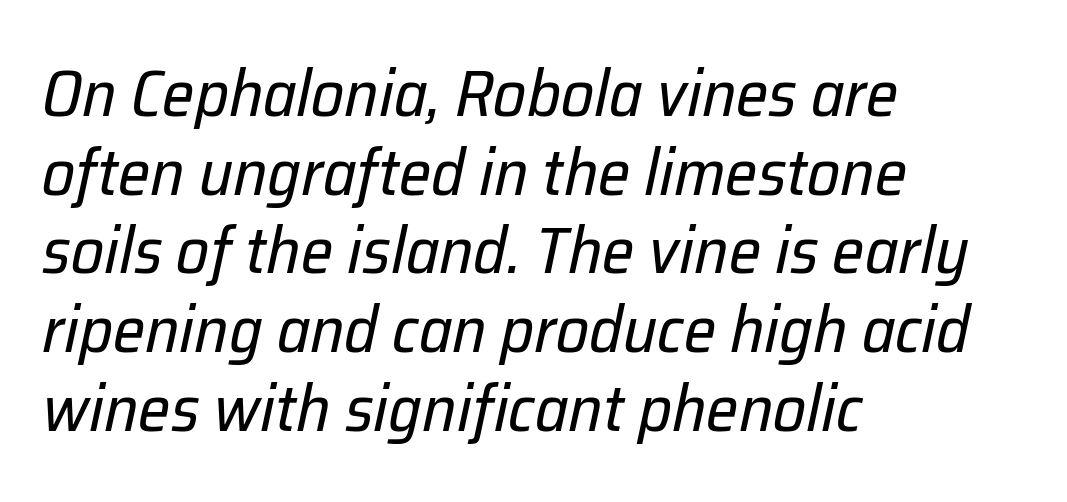
The font is comparable to plain body text, perhaps lighter. This sample is left-justified, so line endings fall wherever the words run out. Observe the ordinary spacing: letters are neighbours, not strangers. The area under the type is left untouched.
